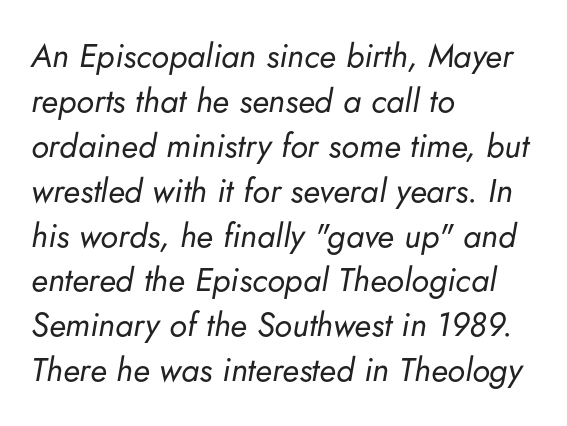
The image shows 33 px regular-weight type, italic (leaning right); set left-aligned, normal line spacing (1.36x), normal letter spacing, not underlined; low stroke contrast and a small x-height.
